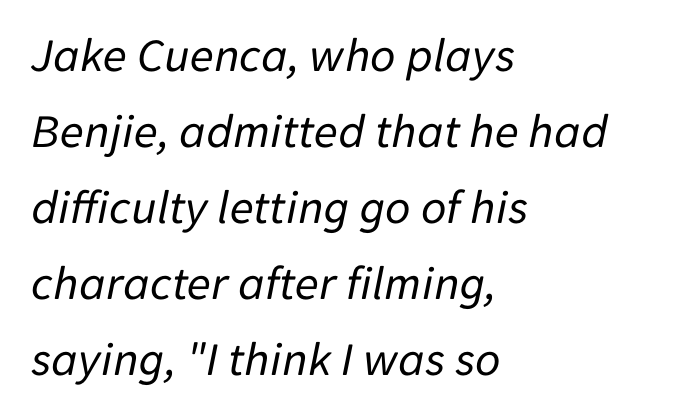
{"italic": "yes", "lean": "right", "slant_degrees": 11, "bold": "no", "weight": "regular", "width": "normal", "stroke_contrast": "low", "x_height": "medium", "monospaced": "no", "underline": "no", "align": "left", "line_spacing": "normal", "line_spacing_ratio": 1.55, "letter_spacing": "normal", "letter_spacing_em": 0.0, "glyph_px": 49}
